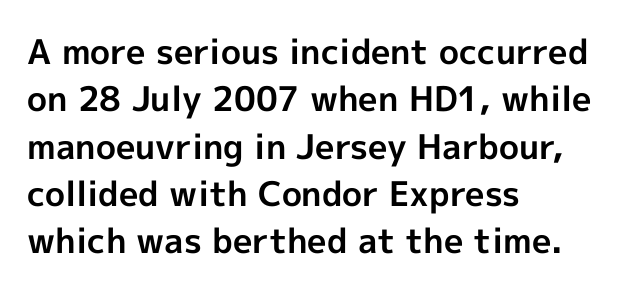
Visually the block forms a straight wall on the left and a jagged coastline on the right. Each letter keeps its own natural width here, so spacing adapts to shape. Descenders hang freely into open space. Every stem runs plumb, perpendicular to the baseline. What kind of face is this? One without serifs — a sans.
